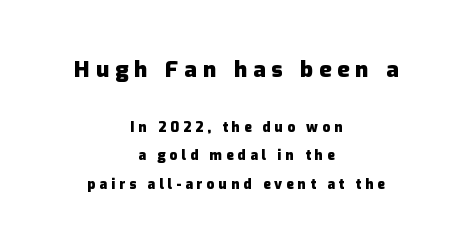
Q: Is the text bold? A: Yes.
Q: Is the text italic (slanted)? A: No, it is upright.
Q: Is the text underlined? A: No.
Q: How is the paragraph aligned? A: Centered.
Q: Is the spacing between letters normal or unusually wide? A: Unusually wide.
Q: Is the spacing between lines tight, normal or loose? A: Loose.
Q: Which block of text is set in a larger size, the first (top) or the second (bottom)? A: The first (top) one.
